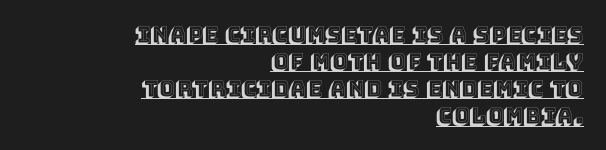
Q: Is the text italic (slanted)? A: No, it is upright.
Q: Is the text underlined? A: Yes.
Q: How is the paragraph aligned? A: Right-aligned.
Q: Is the spacing between letters normal or unusually wide? A: Normal.
Q: Is the spacing between lines tight, normal or loose? A: Normal.
